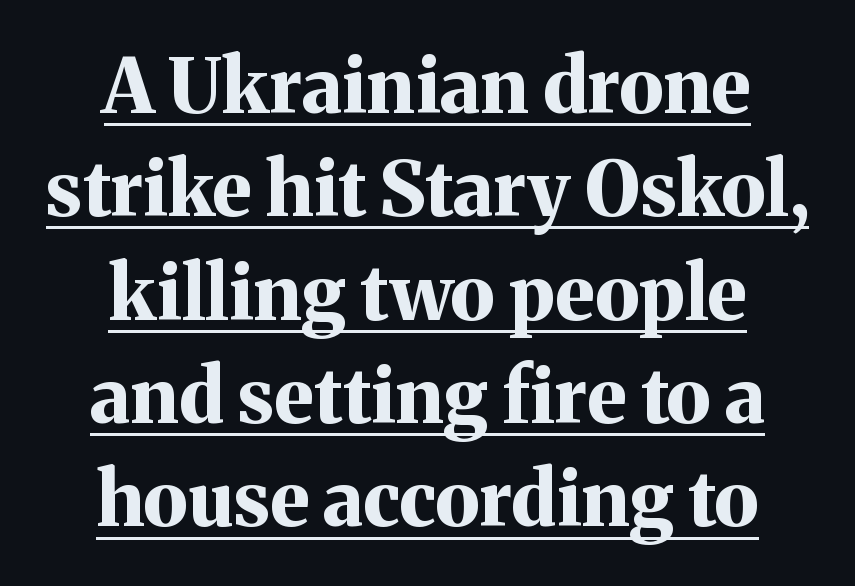
The image shows 76 px bold serif type, upright; set centered, normal line spacing (1.36x), normal letter spacing, underlined; medium stroke contrast and a medium x-height.
